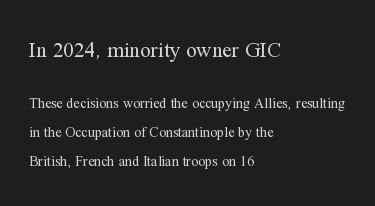
Q: Is the text bold? A: No.
Q: Is the text italic (slanted)? A: No, it is upright.
Q: Is the text underlined? A: No.
Q: How is the paragraph aligned? A: Left-aligned.
Q: Is the spacing between letters normal or unusually wide? A: Normal.
Q: Is the spacing between lines tight, normal or loose? A: Loose.
Q: Which block of text is set in a larger size, the first (top) or the second (bottom)? A: The first (top) one.
